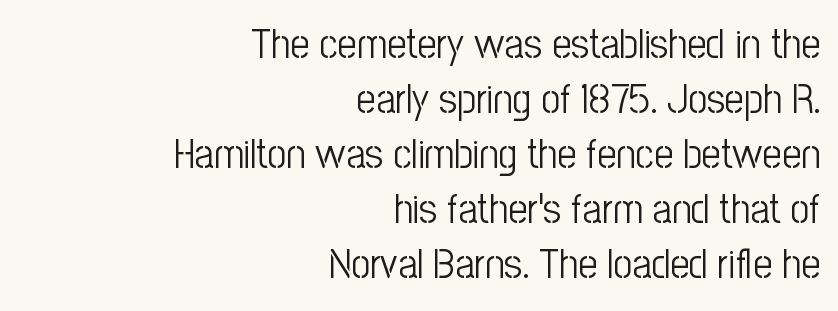
Q: Is the text bold? A: No.
Q: Is the text italic (slanted)? A: No, it is upright.
Q: Is the typeface a serif or a sans-serif typeface? A: Sans-serif.
Q: Is the text underlined? A: No.
Q: How is the paragraph aligned? A: Right-aligned.
Q: Is the spacing between letters normal or unusually wide? A: Normal.
Q: Is the spacing between lines tight, normal or loose? A: Normal.
Q: Width (condensed, normal, or wide)? A: Condensed.
Q: Stroke contrast? A: Low.
Q: x-height? A: Medium.
Q: Monospaced? A: No.
